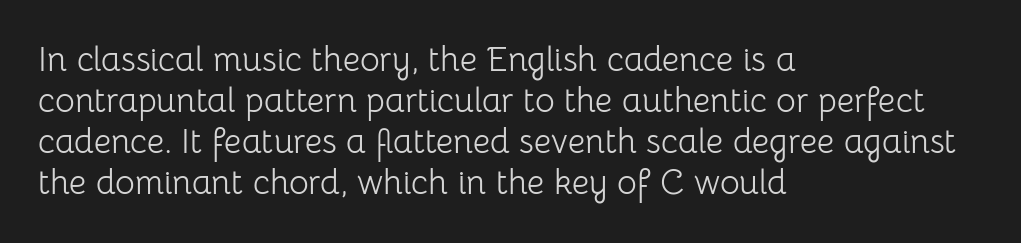
Q: Is the text bold? A: No.
Q: Is the text italic (slanted)? A: No, it is upright.
Q: Is the typeface a serif or a sans-serif typeface? A: Sans-serif.
Q: Is the text underlined? A: No.
Q: How is the paragraph aligned? A: Left-aligned.
Q: Is the spacing between letters normal or unusually wide? A: Normal.
Q: Width (condensed, normal, or wide)? A: Normal.
Q: Stroke contrast? A: Low.
Q: x-height? A: Medium.
Q: Monospaced? A: No.
